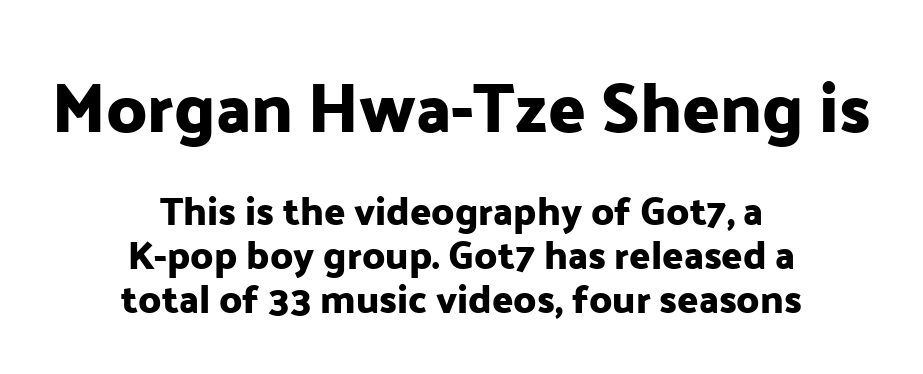
{"serif": "no", "italic": "no", "width": "normal", "stroke_contrast": "low", "x_height": "medium", "monospaced": "no", "underline": "no", "align": "center", "line_spacing": "tight", "line_spacing_ratio": 1.13, "letter_spacing": "normal", "letter_spacing_em": 0.0, "larger_block": "first", "size_ratio": 1.77, "glyph_px": 69}
